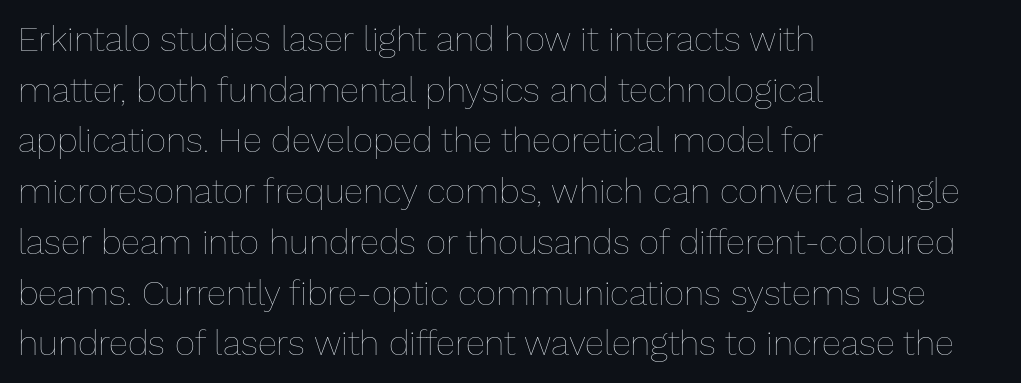
Q: Is the text bold? A: No.
Q: Is the text italic (slanted)? A: No, it is upright.
Q: Is the text underlined? A: No.
Q: How is the paragraph aligned? A: Left-aligned.
Q: Is the spacing between letters normal or unusually wide? A: Normal.
Q: Is the spacing between lines tight, normal or loose? A: Normal.
Q: Width (condensed, normal, or wide)? A: Normal.
Q: Stroke contrast? A: Low.
Q: x-height? A: Medium.
Q: Monospaced? A: No.
